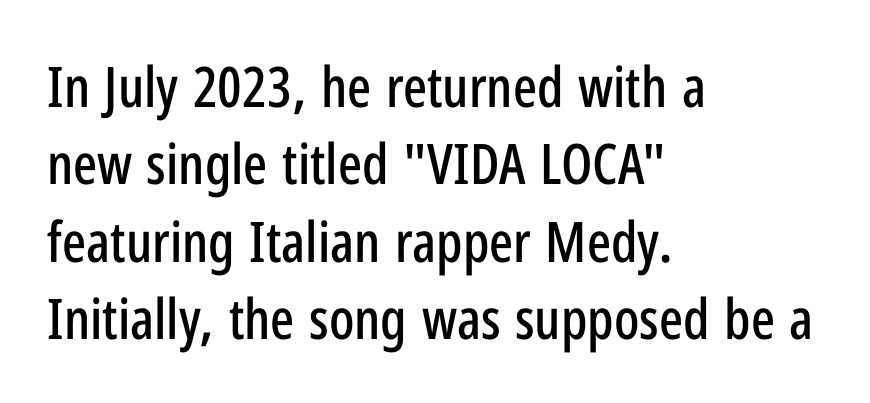
{"serif": "no", "italic": "no", "width": "condensed", "stroke_contrast": "low", "x_height": "medium", "monospaced": "no", "underline": "no", "align": "left", "line_spacing": "normal", "line_spacing_ratio": 1.38, "letter_spacing": "normal", "letter_spacing_em": 0.0, "glyph_px": 56}
